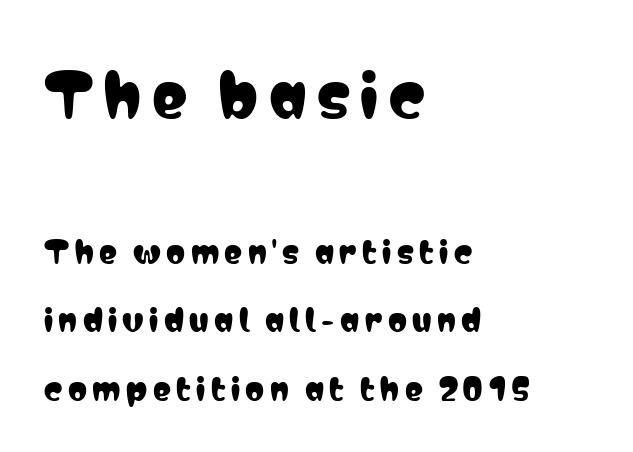
Only glyphs here, with clear space below each row. A typesetter would mark this as roman, not italic. These lines are rendered in a variable-pitch font. Teacher's note: observe the even left margin — that is flush-left alignment. Whoever set this made the first block the dominant, larger element.
